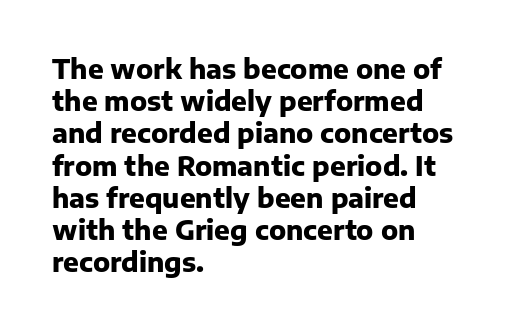
Descenders hang freely into open space. Rendered with straight, roman letterforms. The strokes are fattened all the way to bold. This rendering uses left alignment, leaving the right contour irregular.
